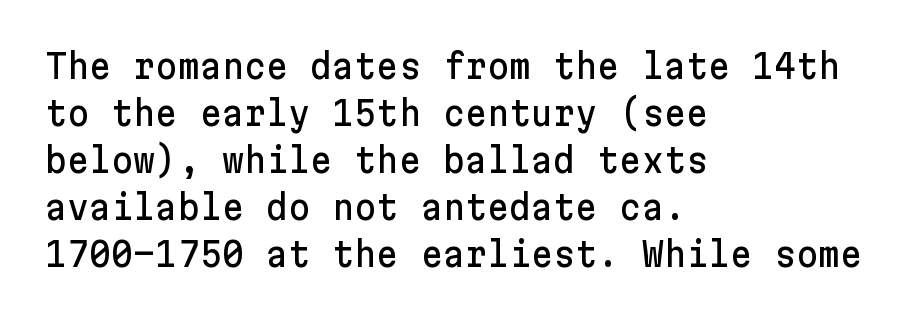
Q: Is the text italic (slanted)? A: No, it is upright.
Q: Is the typeface a serif or a sans-serif typeface? A: Sans-serif.
Q: Is the text underlined? A: No.
Q: How is the paragraph aligned? A: Left-aligned.
Q: Is the spacing between letters normal or unusually wide? A: Normal.
Q: Is the spacing between lines tight, normal or loose? A: Normal.
Q: Width (condensed, normal, or wide)? A: Normal.
Q: Stroke contrast? A: Low.
Q: x-height? A: Medium.
